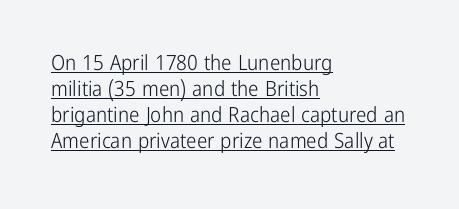
The typesetter chose a ragged-right arrangement here. The letters stand upright; this is a roman face. Beneath each row of characters lies a ruled line. Inter-character spacing is left at the font's built-in metrics. Letters have the restrained weight of plain body copy at most.
